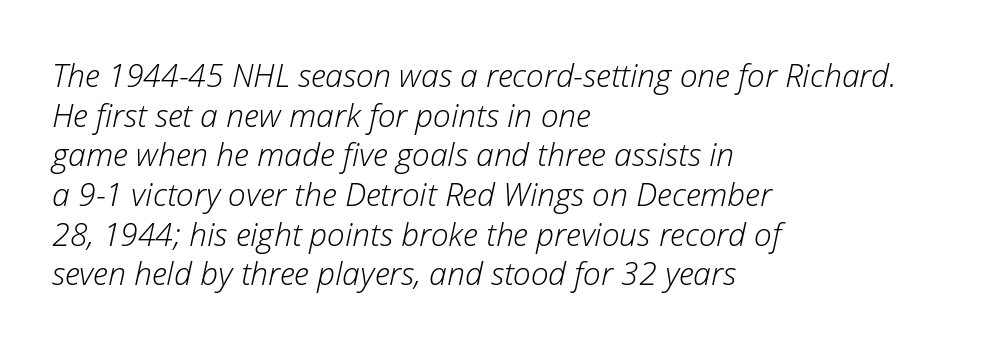
Q: Is the text bold? A: No.
Q: Is the text italic (slanted)? A: Yes, it leans right by about 12 degrees.
Q: Is the text underlined? A: No.
Q: How is the paragraph aligned? A: Left-aligned.
Q: Is the spacing between letters normal or unusually wide? A: Normal.
Q: Width (condensed, normal, or wide)? A: Normal.
Q: Stroke contrast? A: Low.
Q: x-height? A: Medium.
Q: Monospaced? A: No.
